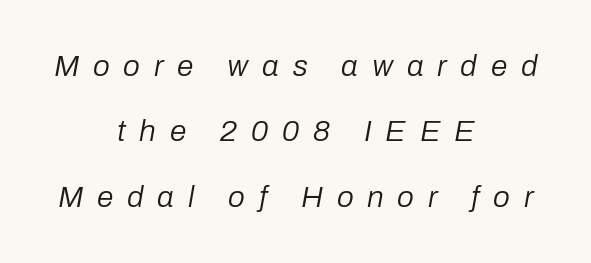
Q: Is the text bold? A: No.
Q: Is the text italic (slanted)? A: Yes, it leans right by about 10 degrees.
Q: Is the text underlined? A: No.
Q: How is the paragraph aligned? A: Centered.
Q: Is the spacing between letters normal or unusually wide? A: Unusually wide.
Q: Is the spacing between lines tight, normal or loose? A: Loose.
Q: Width (condensed, normal, or wide)? A: Normal.
Q: Stroke contrast? A: Low.
Q: x-height? A: Medium.
Q: Monospaced? A: No.
